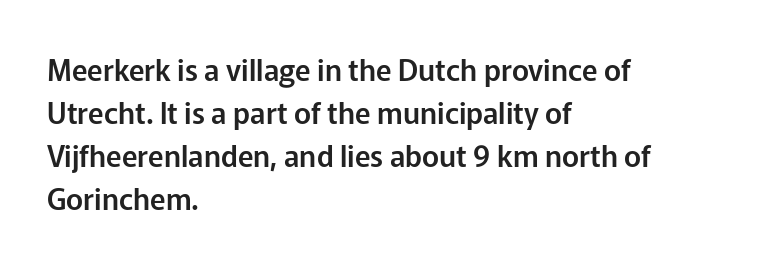
The image shows 29 px sans-serif type, upright; set left-aligned, normal line spacing (1.48x), normal letter spacing, not underlined; low stroke contrast and a medium x-height.
